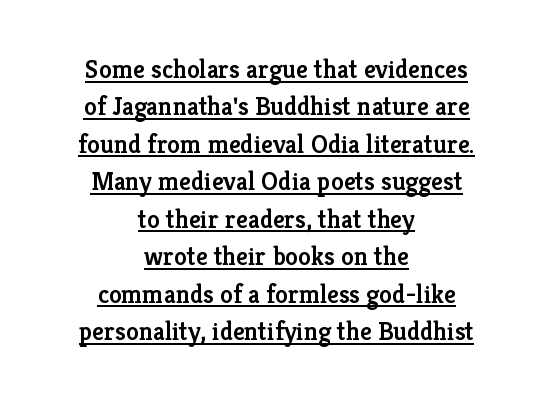
{"italic": "no", "bold": "semi", "underline": "yes", "align": "center", "line_spacing": "normal", "line_spacing_ratio": 1.44, "letter_spacing": "normal", "letter_spacing_em": 0.0, "glyph_px": 26}
